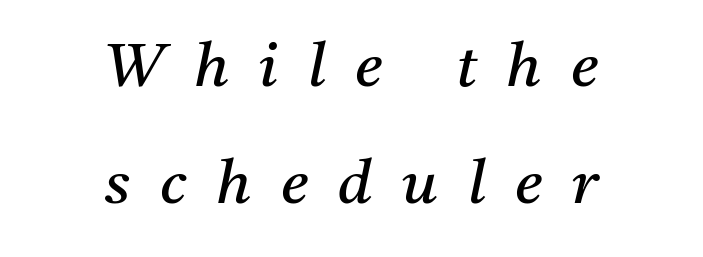
Bold? No — there's no thickening of the strokes. The typesetter chose a symmetrical, centered arrangement here. The gaps between neighbouring characters are conspicuously large. Bare-footed words on every line. Think of a printed novel: that variable character pitch is what you see here. Students, observe: this is what heavily led, spacious text looks like.
